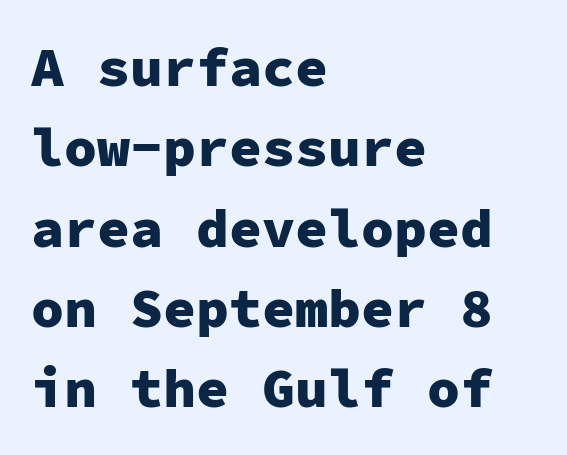
{"serif": "no", "italic": "no", "bold": "yes", "weight": "heavy", "width": "normal", "stroke_contrast": "low", "x_height": "medium", "monospaced": "yes", "underline": "no", "align": "left", "line_spacing": "normal", "line_spacing_ratio": 1.46, "letter_spacing": "normal", "letter_spacing_em": 0.0, "glyph_px": 55}
